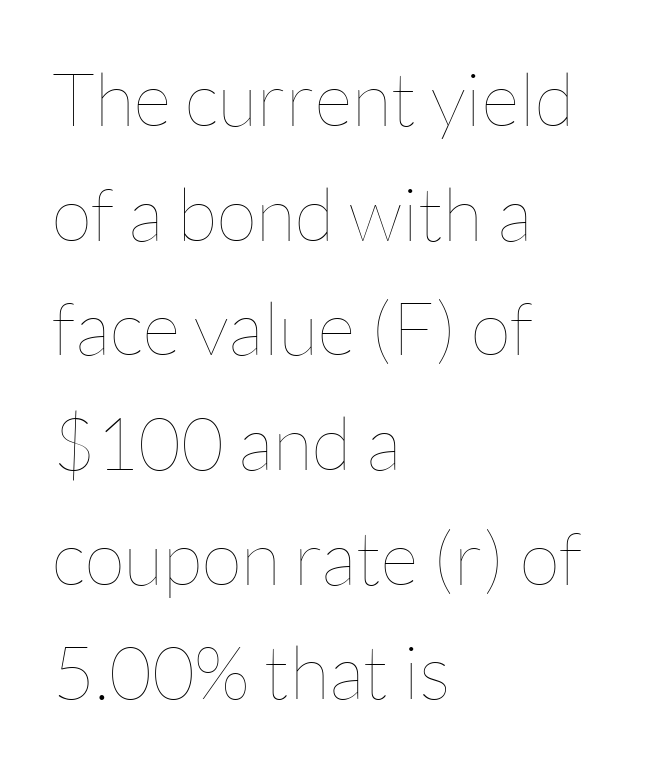
Q: Is the text bold? A: No.
Q: Is the text italic (slanted)? A: No, it is upright.
Q: Is the text underlined? A: No.
Q: How is the paragraph aligned? A: Left-aligned.
Q: Is the spacing between letters normal or unusually wide? A: Normal.
Q: Is the spacing between lines tight, normal or loose? A: Normal.
Q: Width (condensed, normal, or wide)? A: Normal.
Q: Stroke contrast? A: Low.
Q: x-height? A: Medium.
Q: Monospaced? A: No.
